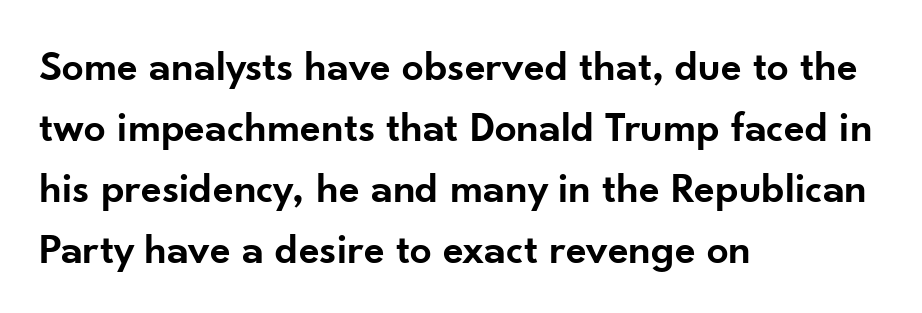
{"serif": "no", "italic": "no", "bold": "semi", "weight": "semibold", "width": "normal", "stroke_contrast": "low", "x_height": "small", "monospaced": "no", "underline": "no", "align": "left", "line_spacing": "normal", "line_spacing_ratio": 1.42, "letter_spacing": "normal", "letter_spacing_em": 0.0, "glyph_px": 43}
